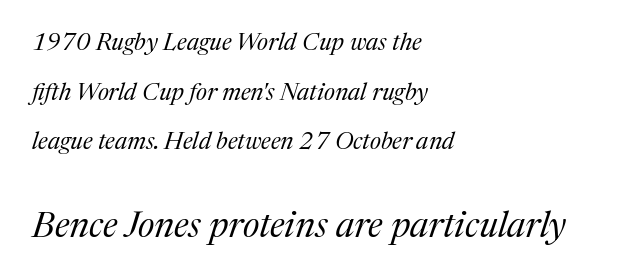
{"serif": "yes", "italic": "yes", "lean": "right", "slant_degrees": 17, "bold": "no", "weight": "regular", "width": "normal", "stroke_contrast": "medium", "x_height": "medium", "monospaced": "no", "underline": "no", "align": "left", "line_spacing": "loose", "line_spacing_ratio": 2.07, "letter_spacing": "normal", "letter_spacing_em": 0.0, "larger_block": "second", "size_ratio": 1.5, "glyph_px": 36}
